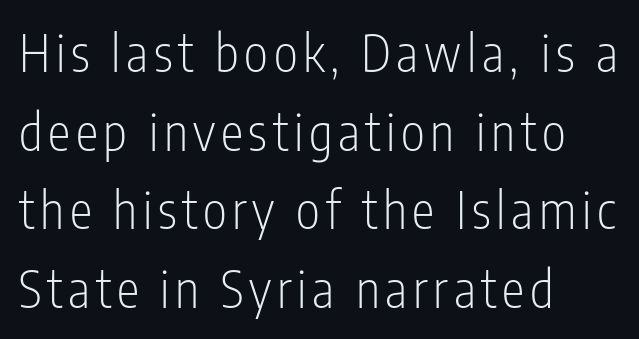
Q: Is the text bold? A: No.
Q: Is the text italic (slanted)? A: No, it is upright.
Q: Is the typeface a serif or a sans-serif typeface? A: Sans-serif.
Q: Is the text underlined? A: No.
Q: How is the paragraph aligned? A: Left-aligned.
Q: Is the spacing between lines tight, normal or loose? A: Normal.
Q: Width (condensed, normal, or wide)? A: Condensed.
Q: Stroke contrast? A: Low.
Q: x-height? A: Medium.
Q: Monospaced? A: No.
